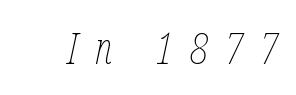
Q: Is the text bold? A: No.
Q: Is the text italic (slanted)? A: Yes, it leans right by about 12 degrees.
Q: Is the text underlined? A: No.
Q: Is the spacing between letters normal or unusually wide? A: Unusually wide.
Q: Width (condensed, normal, or wide)? A: Condensed.
Q: Stroke contrast? A: Low.
Q: x-height? A: Medium.
Q: Monospaced? A: No.
